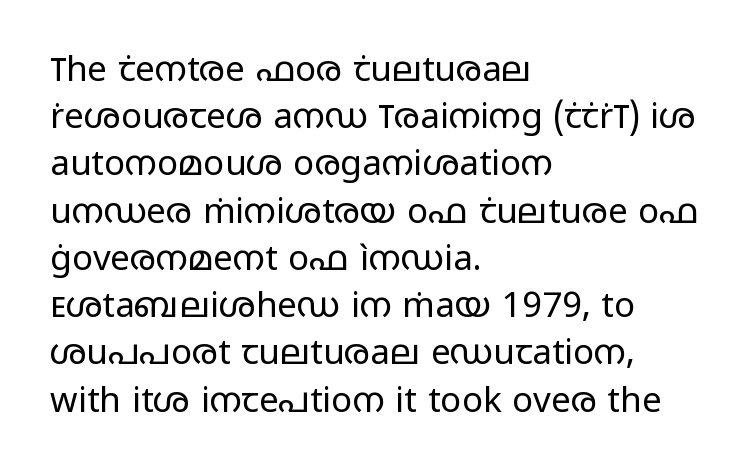
The image shows 35 px regular-weight, wide sans-serif type, upright; set left-aligned, normal line spacing (1.35x), normal letter spacing, not underlined; low stroke contrast and a medium x-height.
